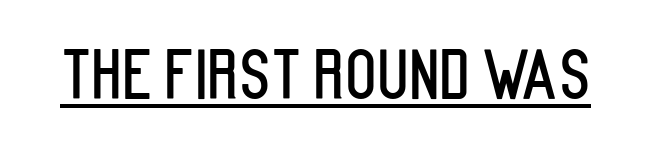
Compared with undecorated copy, this sample adds a rule below the words. Regarding serifs, this sample does without them. The passage shown is typed in a proportional face where columns would drift. Tracking value appears to be zero — textbook default spacing. The font's upright variant was chosen for this text.
